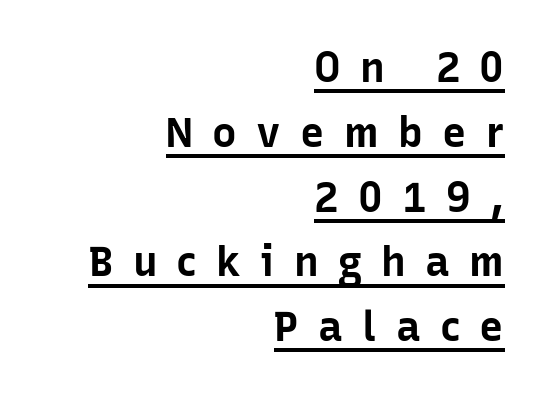
I'd call this a sans setting — the letters go barefoot. Evenly set lines give the paragraph a standard silhouette. Characters follow at a spacing far wider than the type designer built in. The font's upright variant was chosen for this text. Varying glyph widths throughout — classic text-font behaviour.
